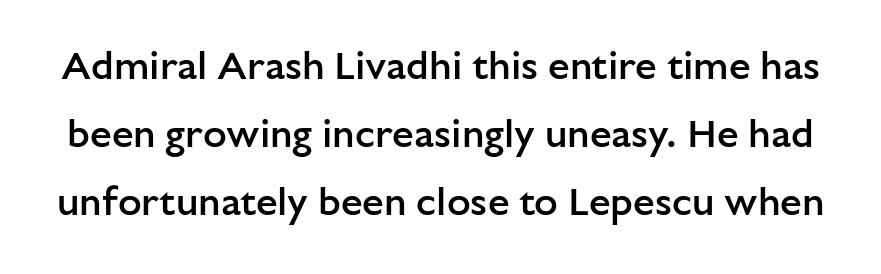
The image shows 39 px semibold sans-serif type, upright; set line spacing 1.74x, normal letter spacing, not underlined; low stroke contrast and a medium x-height.
